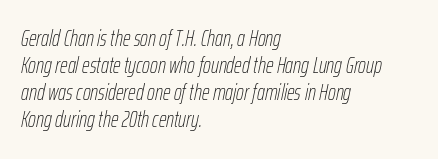
{"italic": "yes", "lean": "right", "slant_degrees": 12, "bold": "no", "underline": "no", "align": "left", "line_spacing_ratio": 1.23, "letter_spacing": "normal", "letter_spacing_em": 0.0, "glyph_px": 22}
